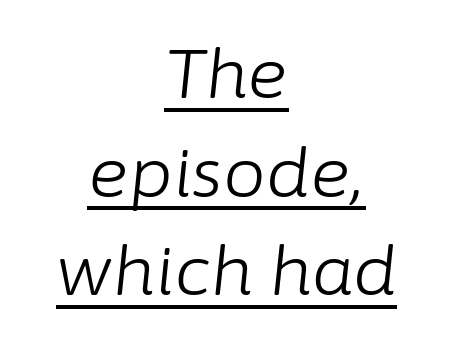
Whoever set this chose a conventional vertical rhythm. You could not count columns in this text — the font is proportionally spaced. This sample uses an oblique cut, with every glyph tilted off the vertical. Alignment: centered. The glyphs are accompanied by a horizontal stroke just below them.
